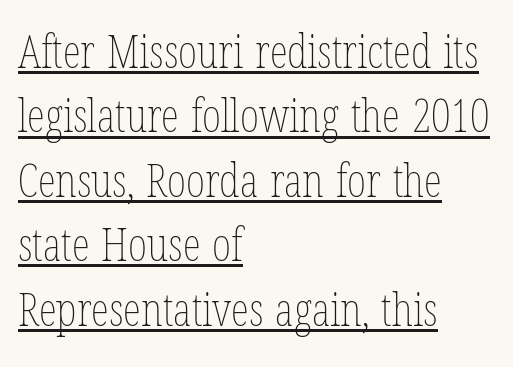
This is not heavy type; no bold has been used. Rendered with straight, roman letterforms. Nothing unusual about the tracking: characters are spaced as the font intends. Is this a fixed-width face? No — the glyphs have proportional, varying widths. The paragraph shown leans on its left margin.
